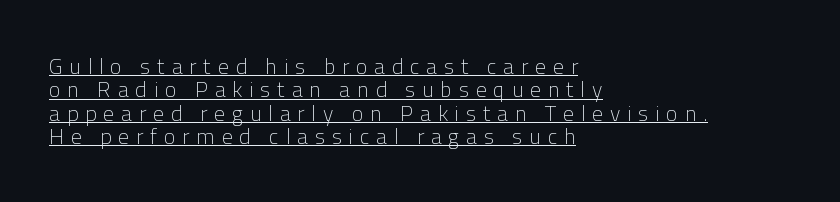
{"italic": "no", "bold": "no", "underline": "yes", "align": "left", "line_spacing": "tight", "line_spacing_ratio": 1.06, "letter_spacing": "wide", "letter_spacing_em": 0.31, "glyph_px": 22}
